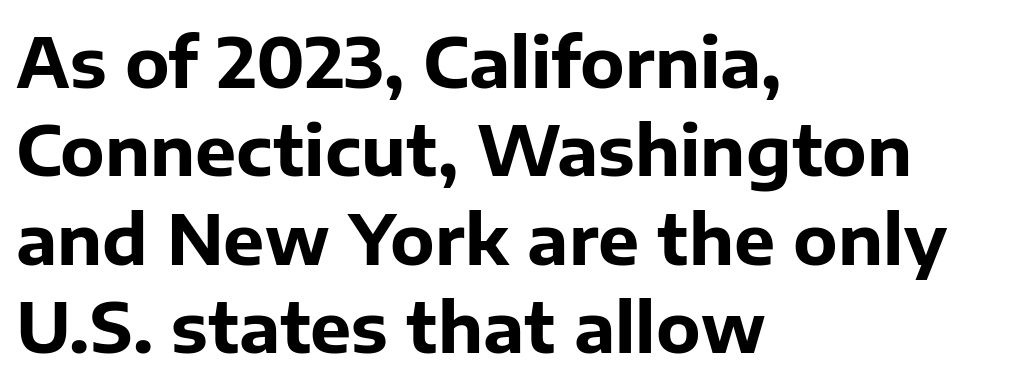
The strokes are fattened all the way to bold. Normally led — the rows are evenly, conventionally spaced. The letters sit at their default tracking, neither squeezed nor spread. Do the characters align in a grid? No, the font is proportional. The setting favours the left margin, as ordinary paragraphs usually do. No italicization has been applied; the sample stays upright.
